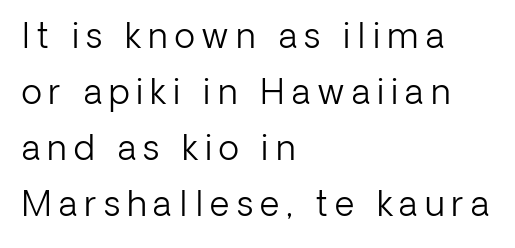
The image shows 34 px light sans-serif type, upright; set left-aligned, normal line spacing (1.65x), unusually wide letter spacing (+0.21 em), not underlined; low stroke contrast and a medium x-height.
